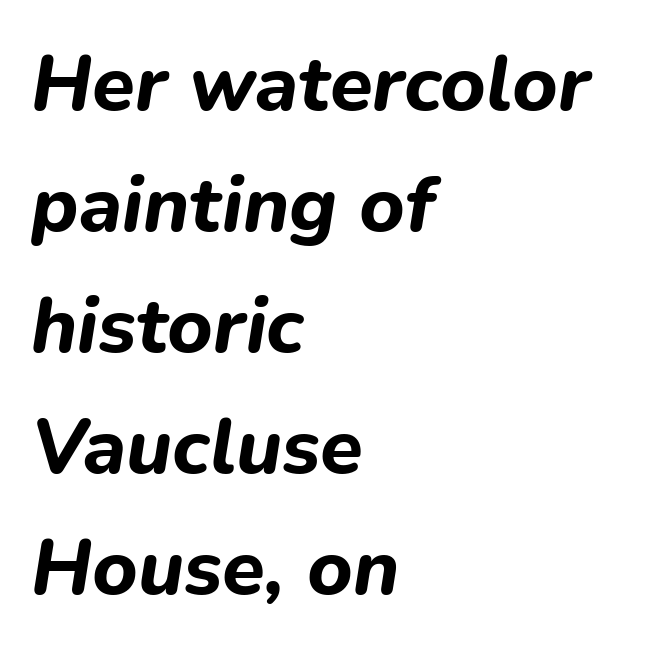
The image shows 78 px bold type, italic (leaning right); set left-aligned, normal line spacing (1.55x), normal letter spacing, not underlined; low stroke contrast and a medium x-height.
